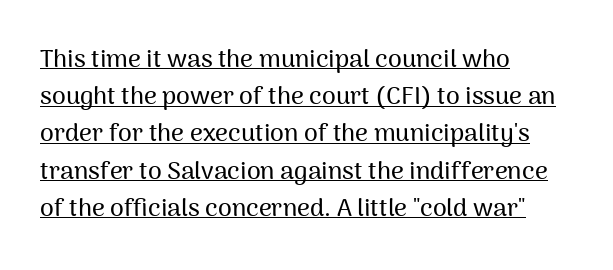
{"italic": "no", "underline": "yes", "align": "left", "line_spacing": "normal", "line_spacing_ratio": 1.49, "letter_spacing": "normal", "letter_spacing_em": 0.0, "glyph_px": 25}
